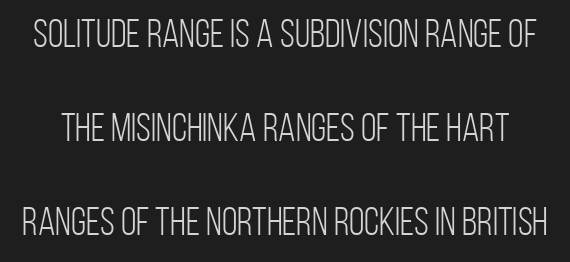
The image shows 40 px light, condensed sans-serif type, upright; set loose line spacing (2.35x), normal letter spacing, not underlined; low stroke contrast and a large x-height.
